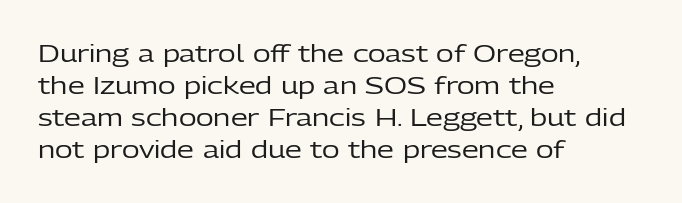
The strip under each line holds only bare page. You could call the tracking neutral — neither tight nor loose. Where is the straight margin? On the left. Upright lettering throughout. The weight tops out at a normal text grade.
